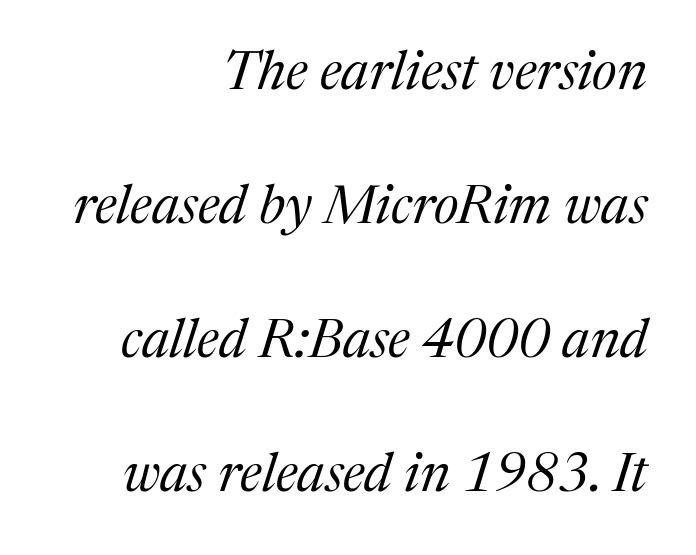
Q: Is the text bold? A: No.
Q: Is the text italic (slanted)? A: Yes, it leans right by about 17 degrees.
Q: Is the typeface a serif or a sans-serif typeface? A: Serif.
Q: Is the text underlined? A: No.
Q: How is the paragraph aligned? A: Right-aligned.
Q: Is the spacing between letters normal or unusually wide? A: Normal.
Q: Is the spacing between lines tight, normal or loose? A: Loose.
Q: Width (condensed, normal, or wide)? A: Normal.
Q: Stroke contrast? A: Medium.
Q: x-height? A: Medium.
Q: Monospaced? A: No.
